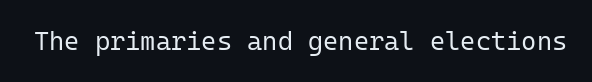
Q: Is the text bold? A: No.
Q: Is the text italic (slanted)? A: No, it is upright.
Q: Is the text underlined? A: No.
Q: Is the spacing between letters normal or unusually wide? A: Normal.
